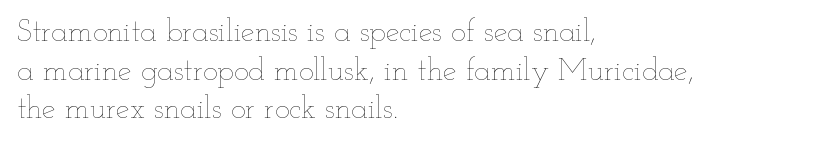
The image shows 31 px thin, wide type, upright; set left-aligned, normal line spacing (1.25x), normal letter spacing, not underlined; low stroke contrast and a small x-height.
